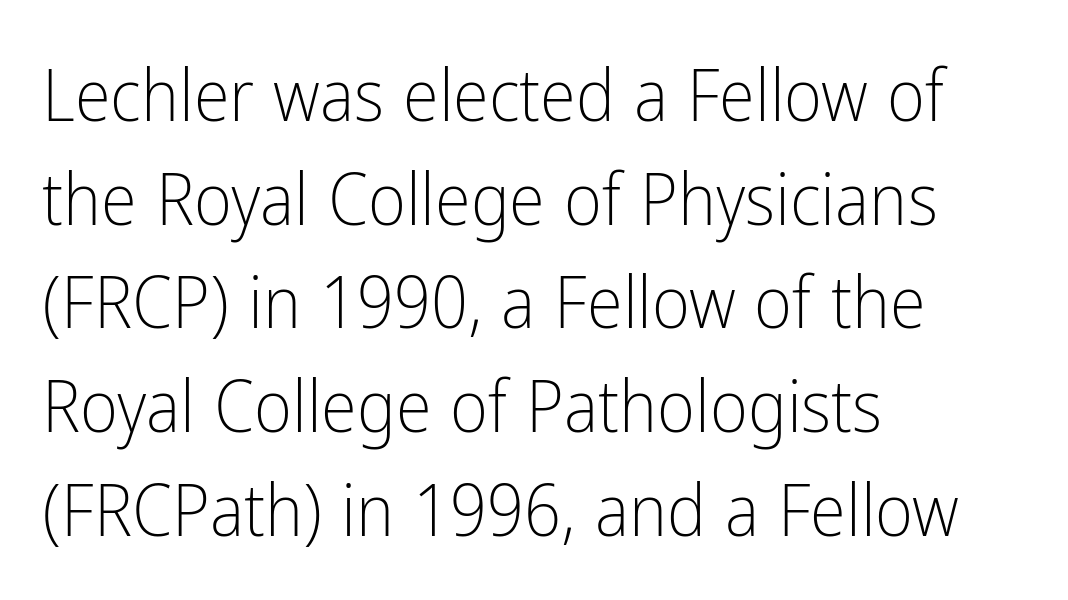
The image shows 73 px light, condensed sans-serif type, upright; set left-aligned, normal line spacing (1.42x), normal letter spacing, not underlined; low stroke contrast and a medium x-height.
